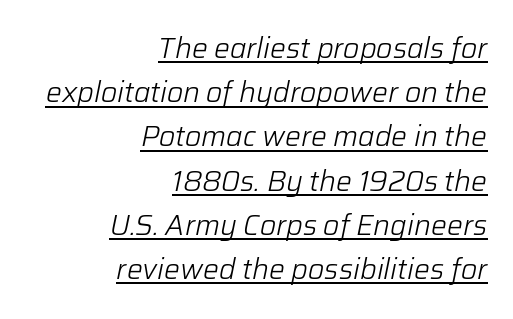
Short note: letters normally spaced. The rendering anchors every line to the right-hand side. These lines were composed using italics. Think of a printed novel: that variable character pitch is what you see here.
